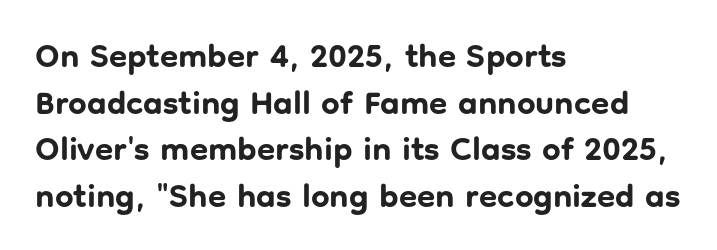
{"serif": "no", "italic": "no", "bold": "yes", "weight": "bold", "width": "normal", "stroke_contrast": "low", "x_height": "medium", "monospaced": "no", "underline": "no", "align": "left", "line_spacing": "normal", "line_spacing_ratio": 1.41, "letter_spacing": "normal", "letter_spacing_em": 0.0, "glyph_px": 33}
